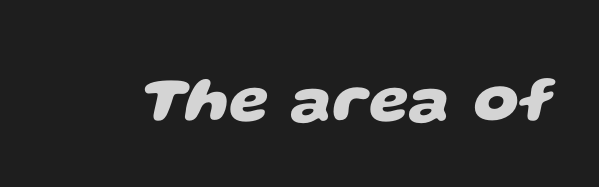
{"serif": "no", "bold": "yes", "weight": "heavy", "width": "wide", "stroke_contrast": "low", "x_height": "large", "monospaced": "no", "underline": "no", "letter_spacing": "normal", "letter_spacing_em": 0.0, "glyph_px": 64}
